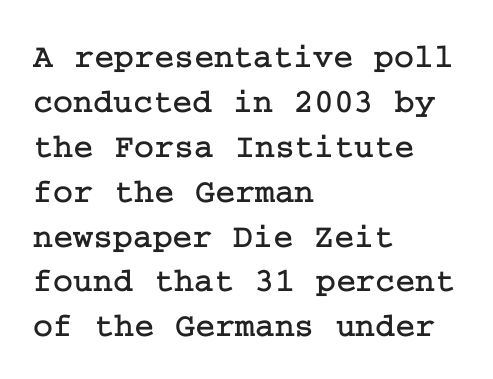
Q: Is the text italic (slanted)? A: No, it is upright.
Q: Is the typeface a serif or a sans-serif typeface? A: Serif.
Q: Is the text underlined? A: No.
Q: How is the paragraph aligned? A: Left-aligned.
Q: Is the spacing between letters normal or unusually wide? A: Normal.
Q: Is the spacing between lines tight, normal or loose? A: Normal.
Q: Width (condensed, normal, or wide)? A: Normal.
Q: Stroke contrast? A: Low.
Q: x-height? A: Medium.
